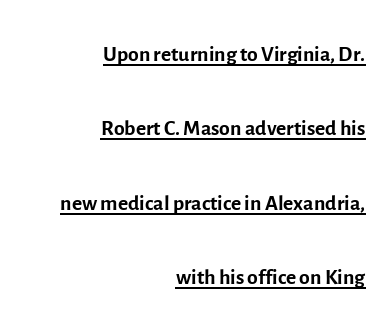
{"serif": "no", "italic": "no", "bold": "no", "weight": "regular", "width": "normal", "x_height": "medium", "monospaced": "no", "underline": "yes", "align": "right", "line_spacing": "loose", "line_spacing_ratio": 2.4, "letter_spacing": "normal", "letter_spacing_em": 0.0, "glyph_px": 31}
